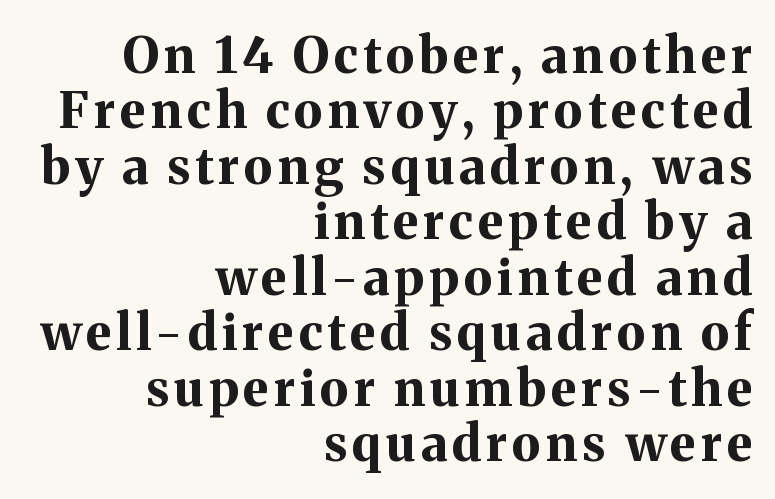
Chunky letters — that's bold for sure. The space between consecutive lines is stingy. Each line ends at the same right margin while the left side varies. Little horizontal feet cap the strokes, marking this as serif type.
